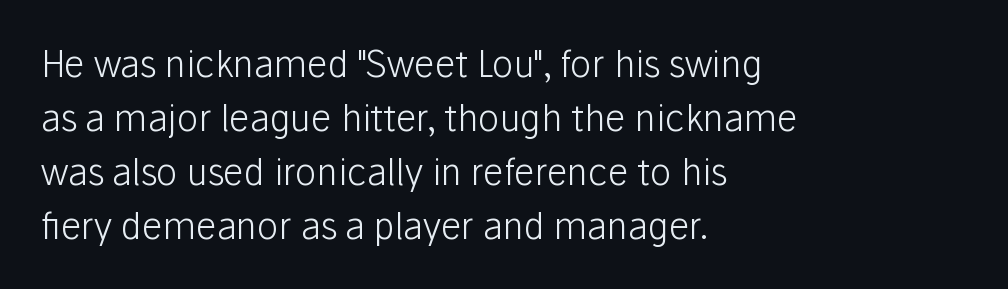
The baseline area is clear. Layout note: lines flush left. Compared with typical body copy, the letter spacing here is the same. Examine the stroke ends and you'll find no serifs. Summary of vertical rhythm: regular, with standard interline spacing. It's the straight-up-and-down kind of type.
